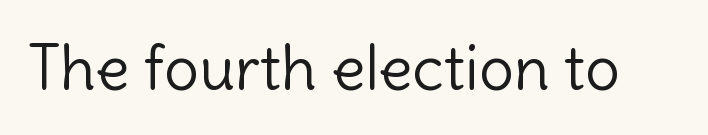
The baseline area is clear. Varying glyph widths throughout — classic text-font behaviour. Characters remain perfectly vertical along every line. Look at the tracking — it's just the regular setting, nothing added.
